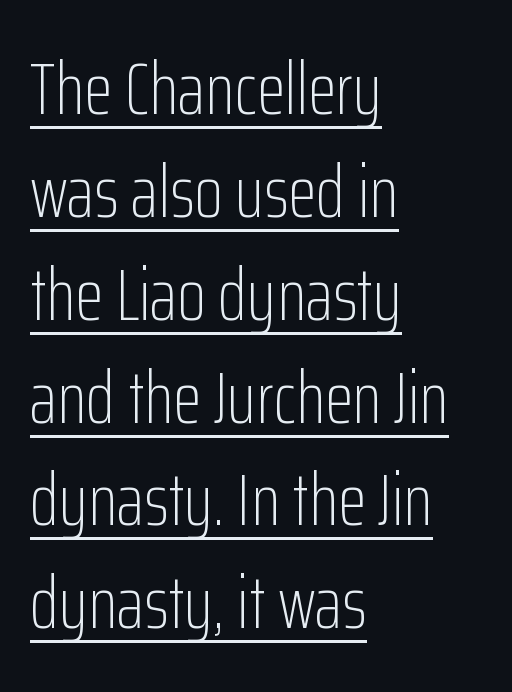
Q: Is the text bold? A: No.
Q: Is the text italic (slanted)? A: No, it is upright.
Q: Is the typeface a serif or a sans-serif typeface? A: Sans-serif.
Q: Is the text underlined? A: Yes.
Q: How is the paragraph aligned? A: Left-aligned.
Q: Is the spacing between letters normal or unusually wide? A: Normal.
Q: Is the spacing between lines tight, normal or loose? A: Normal.
Q: Width (condensed, normal, or wide)? A: Condensed.
Q: Stroke contrast? A: Low.
Q: x-height? A: Medium.
Q: Monospaced? A: No.
